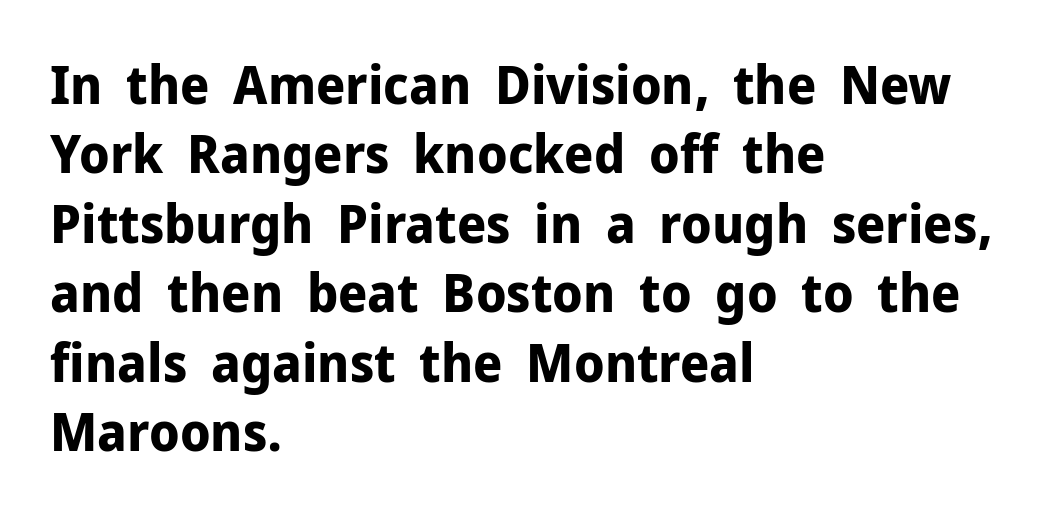
Q: Is the text bold? A: Yes.
Q: Is the text italic (slanted)? A: No, it is upright.
Q: Is the typeface a serif or a sans-serif typeface? A: Sans-serif.
Q: Is the text underlined? A: No.
Q: How is the paragraph aligned? A: Left-aligned.
Q: Is the spacing between letters normal or unusually wide? A: Normal.
Q: Is the spacing between lines tight, normal or loose? A: Normal.
Q: Width (condensed, normal, or wide)? A: Normal.
Q: Stroke contrast? A: Low.
Q: x-height? A: Medium.
Q: Monospaced? A: No.
